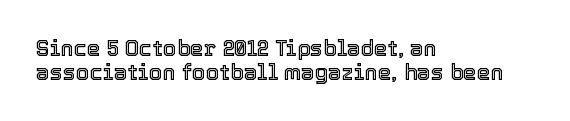
{"italic": "no", "underline": "no", "align": "left", "line_spacing": "tight", "line_spacing_ratio": 1.08, "letter_spacing": "normal", "letter_spacing_em": 0.0, "glyph_px": 22}
